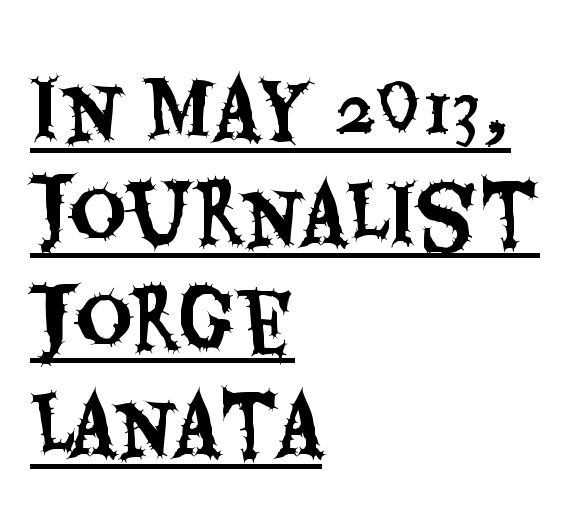
Q: Is the text italic (slanted)? A: No, it is upright.
Q: Is the typeface a serif or a sans-serif typeface? A: Sans-serif.
Q: Is the text underlined? A: Yes.
Q: How is the paragraph aligned? A: Left-aligned.
Q: Is the spacing between letters normal or unusually wide? A: Normal.
Q: Is the spacing between lines tight, normal or loose? A: Normal.
Q: Width (condensed, normal, or wide)? A: Condensed.
Q: Stroke contrast? A: Medium.
Q: x-height? A: Large.
Q: Monospaced? A: No.
